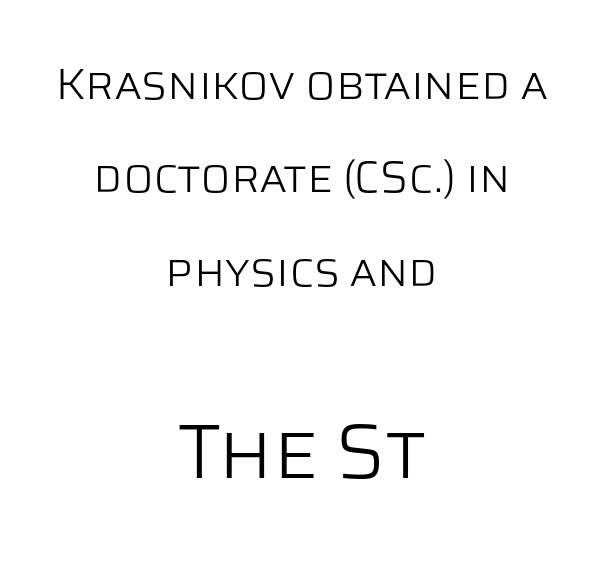
The image shows 77 px light sans-serif type, upright; set centered, loose line spacing (2.12x), normal letter spacing, not underlined; the second (bottom) block is 1.75x larger; low stroke contrast and a large x-height.
